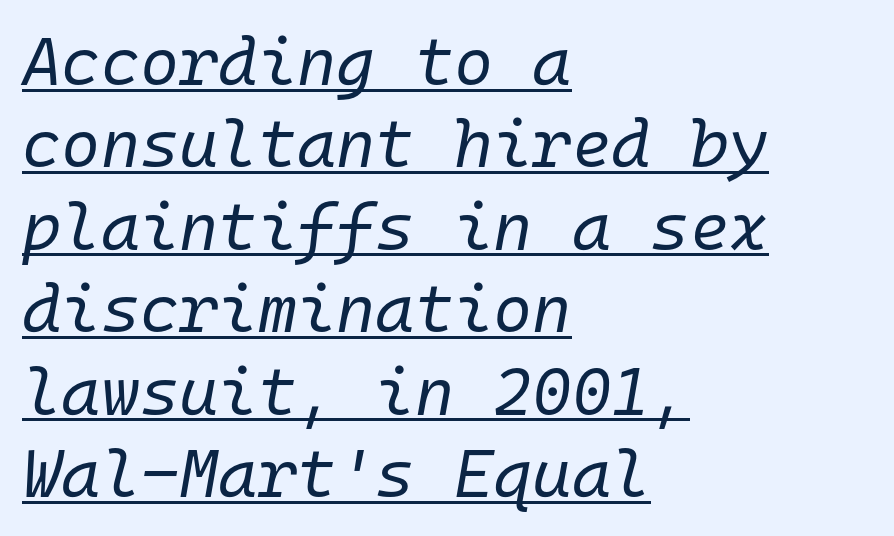
Q: Is the text bold? A: No.
Q: Is the text italic (slanted)? A: Yes, it leans right by about 10 degrees.
Q: Is the text underlined? A: Yes.
Q: How is the paragraph aligned? A: Left-aligned.
Q: Is the spacing between letters normal or unusually wide? A: Normal.
Q: Width (condensed, normal, or wide)? A: Normal.
Q: Stroke contrast? A: Low.
Q: x-height? A: Medium.
Q: Monospaced? A: Yes.
